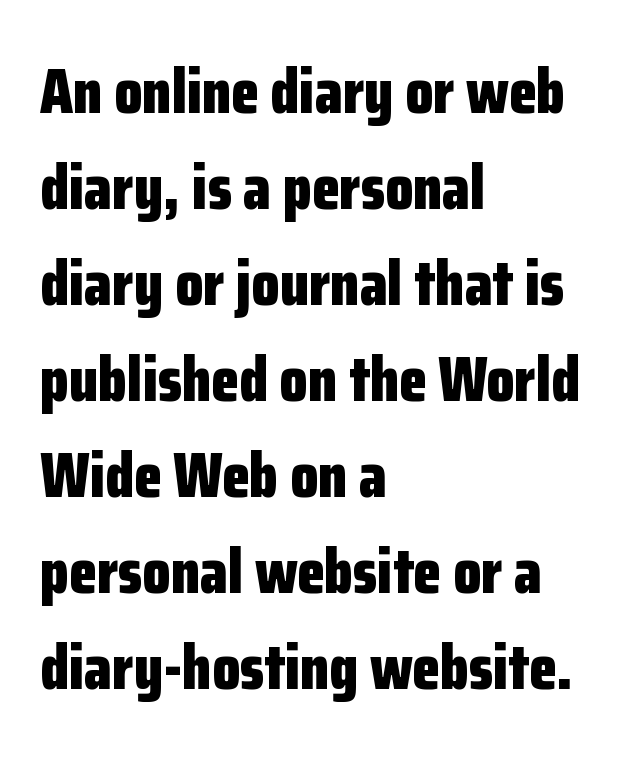
The passage shown is emphatically bold. This rendering features lettering with no underline. You could not count columns in this text — the font is proportionally spaced. Tracking value appears to be zero — textbook default spacing.
